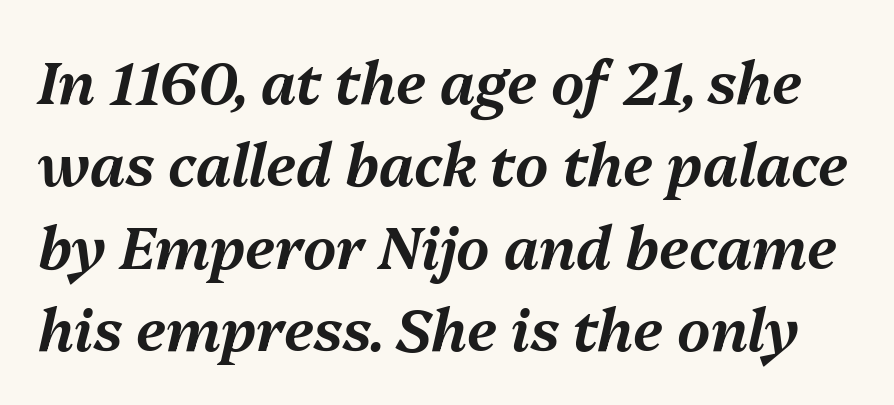
The string is rendered with underlining switched off. The block of text has a typical density, with ordinary space between rows. The passage shown leans; its letterforms are oblique. Think of a printed novel: that variable character pitch is what you see here. No extra tracking has been applied to these lines.
